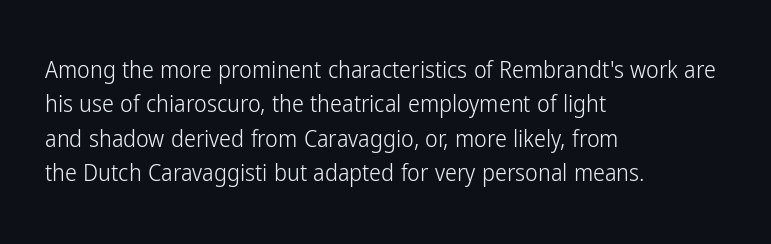
Q: Is the text bold? A: No.
Q: Is the text italic (slanted)? A: No, it is upright.
Q: Is the text underlined? A: No.
Q: How is the paragraph aligned? A: Left-aligned.
Q: Is the spacing between letters normal or unusually wide? A: Normal.
Q: Is the spacing between lines tight, normal or loose? A: Normal.
